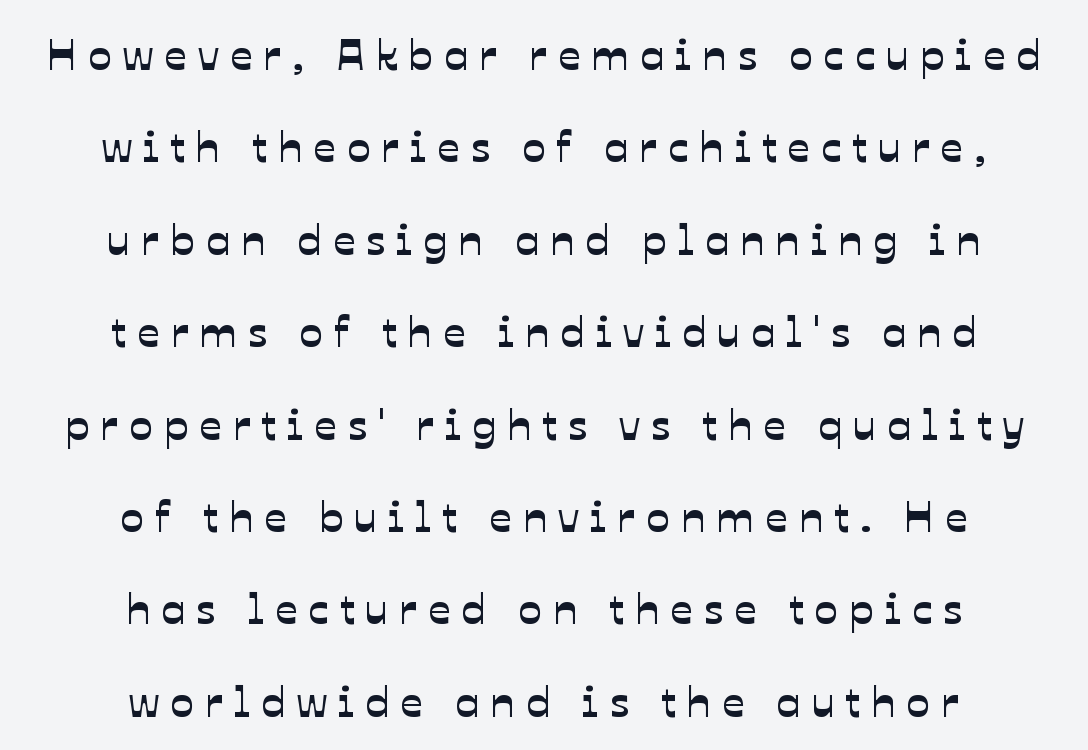
The image shows 44 px sans-serif type; set centered, loose line spacing (2.1x), unusually wide letter spacing (+0.25 em), not underlined; low stroke contrast and a medium x-height.
